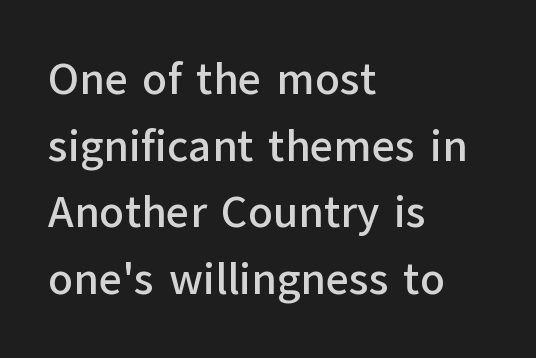
The image shows 45 px sans-serif type, upright; set left-aligned, normal line spacing (1.48x), normal letter spacing, not underlined; low stroke contrast and a medium x-height.
